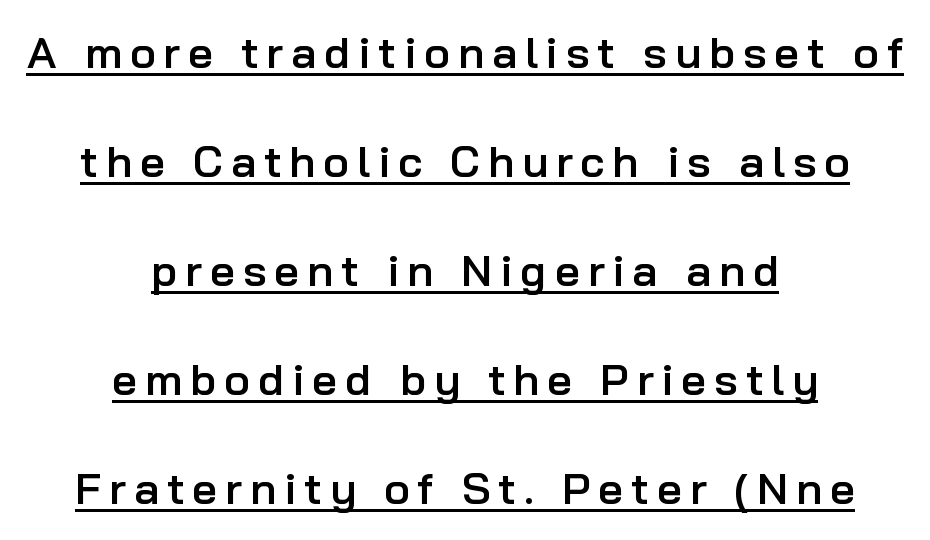
{"serif": "no", "italic": "no", "bold": "semi", "weight": "semibold", "width": "normal", "stroke_contrast": "low", "x_height": "medium", "monospaced": "no", "underline": "yes", "align": "center", "line_spacing": "loose", "line_spacing_ratio": 2.48, "glyph_px": 44}
